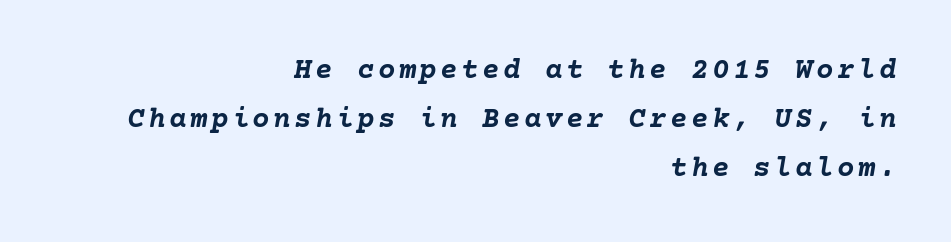
The image shows 29 px semibold type, italic (leaning right); set right-aligned, normal line spacing (1.69x), not underlined; low stroke contrast and a medium x-height.
